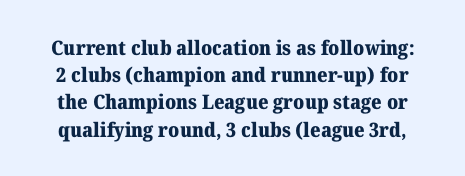
Typographic density is high because the face is bold. The string is rendered with underlining switched off. A normal amount of white space separates one row of letters from the next. The line texture is even and compact thanks to regular tracking. A roman cut, with each character standing at attention.
